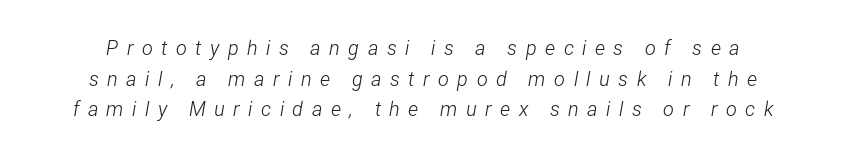
The space directly below the letters is spotless. It's the slanting kind of type. Summary of vertical rhythm: regular, with standard interline spacing. In terms of letterspacing, this is a distinctly airy, spread setting.
